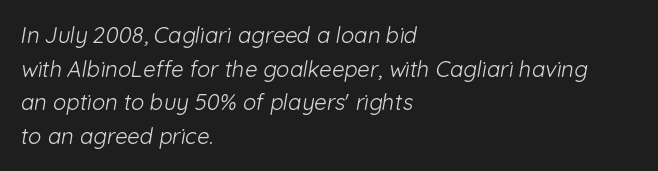
The image shows 22 px text type; set left-aligned, normal line spacing (1.53x), normal letter spacing, not underlined.
